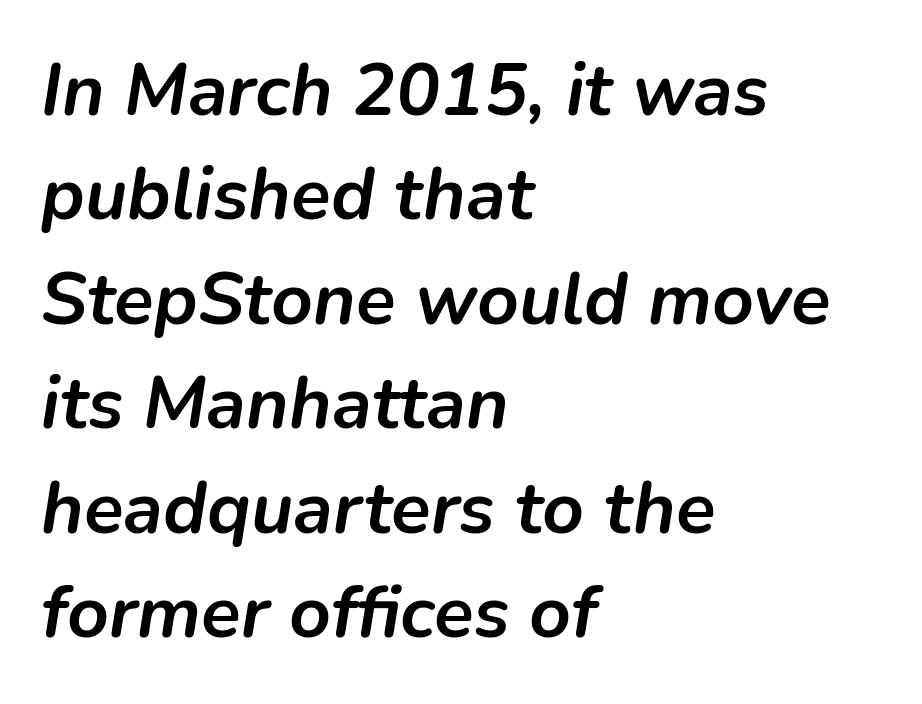
The image shows 73 px semibold type, italic (leaning right); set left-aligned, normal line spacing (1.43x), normal letter spacing, not underlined; low stroke contrast and a medium x-height.
